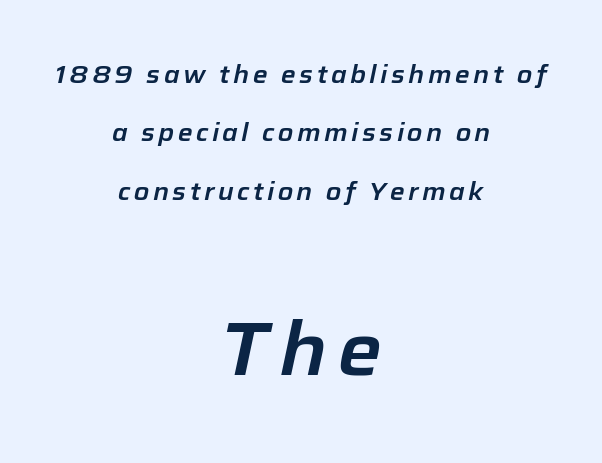
The specimen reads as italic at a glance. Notice how the passage keeps no hard edge, just a central spine. What's the leading like? Stretched, with rows far apart. Anything drawn beneath the words? Only blank space. Scale increases going downward across the two blocks.
